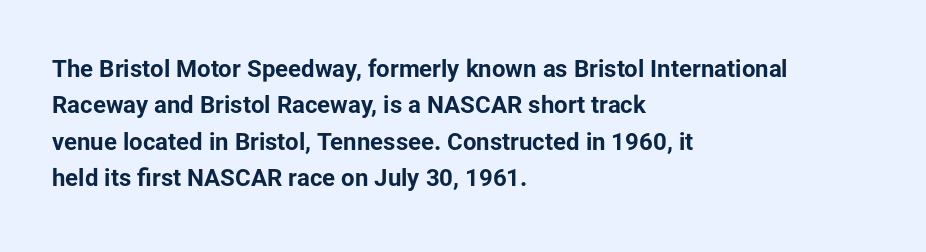
Q: Is the text bold? A: Yes.
Q: Is the text italic (slanted)? A: No, it is upright.
Q: Is the text underlined? A: No.
Q: How is the paragraph aligned? A: Left-aligned.
Q: Is the spacing between letters normal or unusually wide? A: Normal.
Q: Is the spacing between lines tight, normal or loose? A: Normal.
